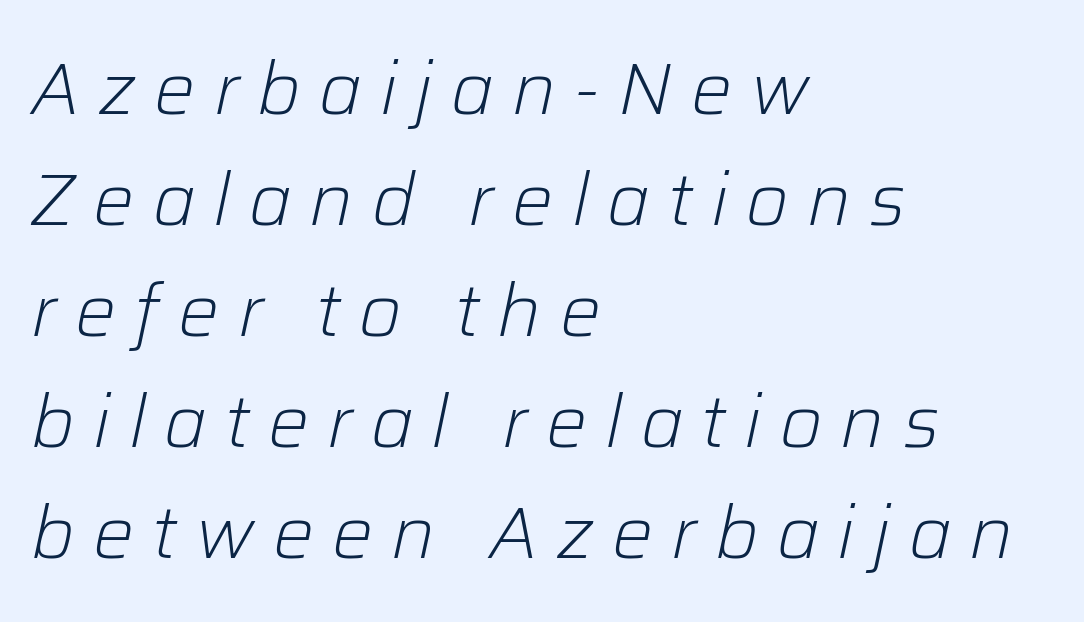
Regarding leading, the lines here are spaced in the standard way. This reads as an unemphasized weight, regular at the heaviest. Looking at the ascenders, they clearly lean. Is this a fixed-width face? No — the glyphs have proportional, varying widths.
